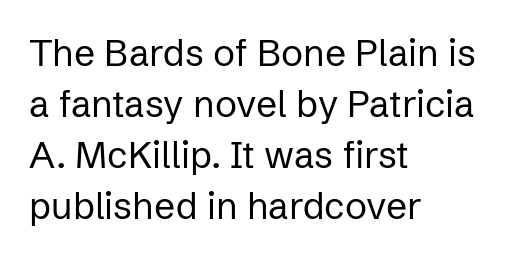
{"serif": "no", "italic": "no", "bold": "no", "weight": "regular", "width": "normal", "stroke_contrast": "low", "x_height": "medium", "monospaced": "no", "underline": "no", "align": "left", "line_spacing": "normal", "line_spacing_ratio": 1.38, "letter_spacing": "normal", "letter_spacing_em": 0.0, "glyph_px": 37}
